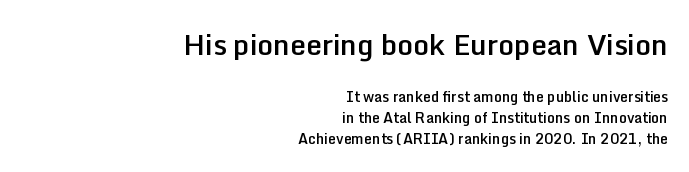
Each word holds together tightly as a unit, with standard inter-letter gaps. Vertical spacing — default. These lines stack with their right ends in a neat column. You could not count columns in this text — the font is proportionally spaced.
